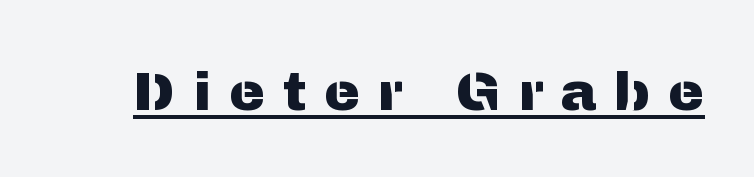
{"serif": "no", "italic": "no", "width": "normal", "stroke_contrast": "medium", "x_height": "medium", "monospaced": "no", "underline": "yes", "letter_spacing": "wide", "letter_spacing_em": 0.33, "glyph_px": 54}
